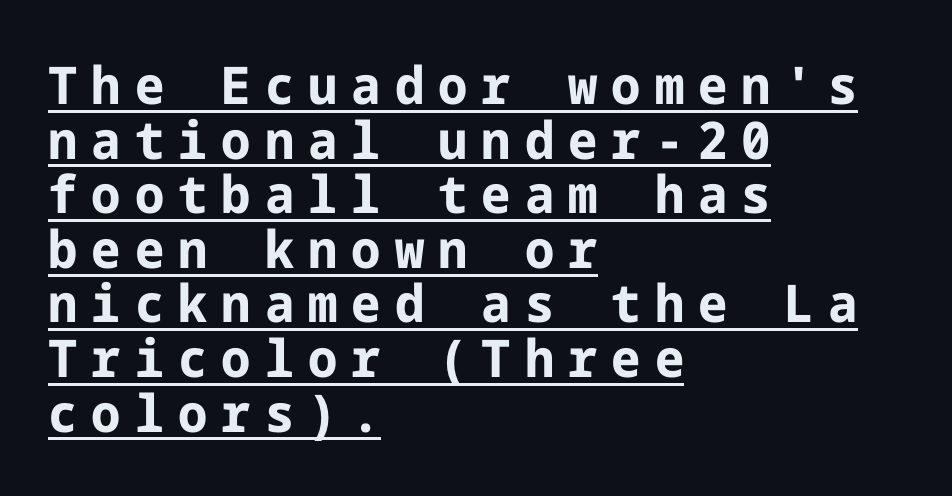
{"serif": "no", "italic": "no", "bold": "yes", "weight": "bold", "width": "normal", "stroke_contrast": "low", "x_height": "medium", "underline": "yes", "align": "left", "line_spacing": "tight", "line_spacing_ratio": 1.05, "letter_spacing": "wide", "letter_spacing_em": 0.27, "glyph_px": 52}
